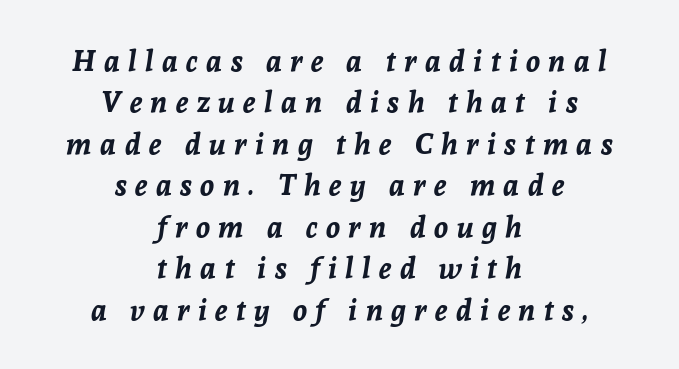
{"italic": "yes", "lean": "right", "slant_degrees": 8, "bold": "yes", "weight": "bold", "width": "normal", "stroke_contrast": "low", "x_height": "medium", "monospaced": "no", "underline": "no", "align": "center", "line_spacing": "normal", "line_spacing_ratio": 1.43, "letter_spacing": "wide", "letter_spacing_em": 0.29, "glyph_px": 29}
